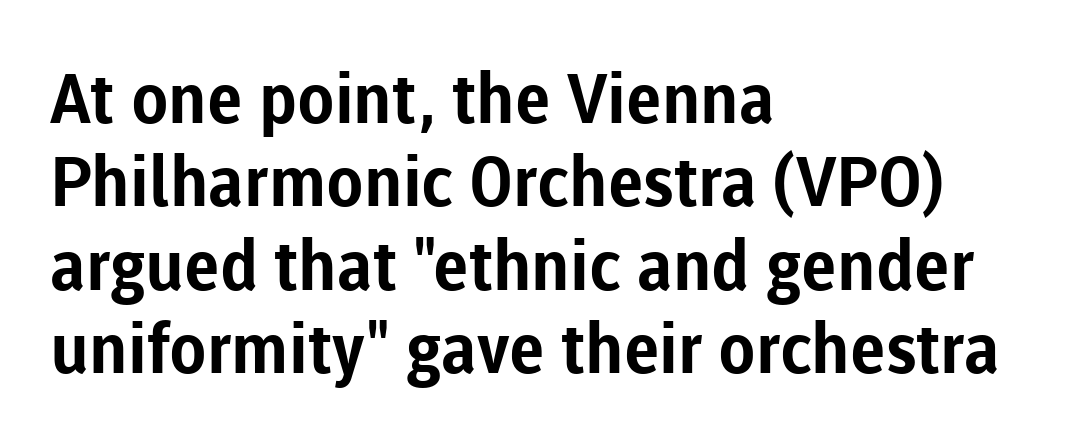
The image shows 69 px bold sans-serif type, upright; set left-aligned, line spacing 1.21x, normal letter spacing, not underlined; low stroke contrast and a medium x-height.
